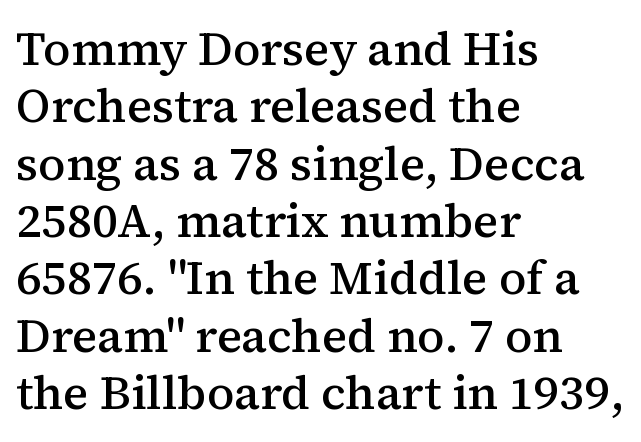
{"serif": "yes", "italic": "no", "bold": "semi", "weight": "semibold", "width": "normal", "stroke_contrast": "medium", "x_height": "medium", "monospaced": "no", "underline": "no", "align": "left", "line_spacing_ratio": 1.22, "letter_spacing": "normal", "letter_spacing_em": 0.0, "glyph_px": 47}
